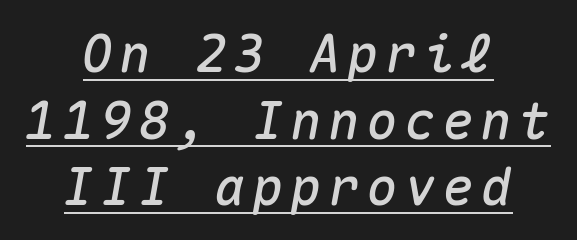
The image shows 52 px text type, italic (leaning right), monospaced; set centered, normal line spacing (1.28x), underlined; medium stroke contrast and a medium x-height.
